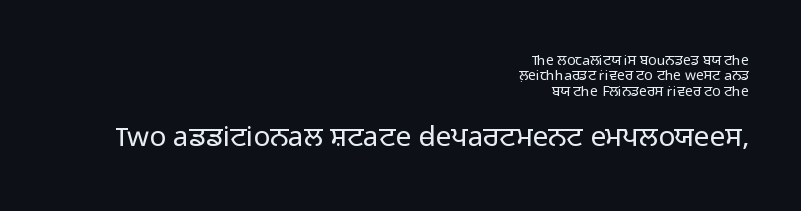
The image shows 28 px light sans-serif type, upright; set right-aligned, tight line spacing (1.09x), normal letter spacing, not underlined; the second (bottom) block is 2.0x larger; low stroke contrast and a medium x-height.
